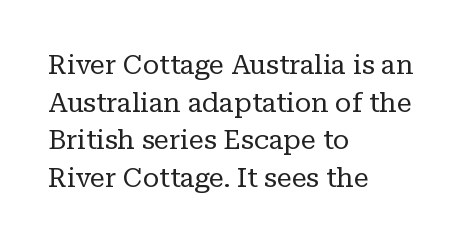
The image shows 27 px text type, upright; set left-aligned, normal line spacing (1.39x), normal letter spacing, not underlined.
